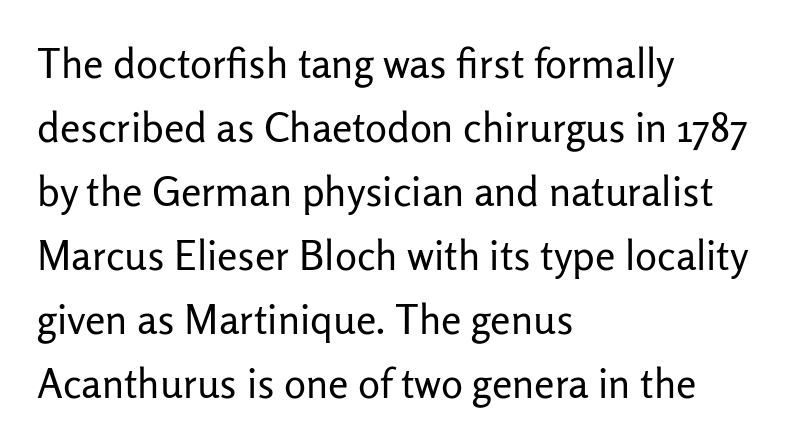
A typesetter would call this leading conventional body-copy spacing. Is the stroke heavy? The answer is a plain regular-or-lighter. Typographically, this falls in the sans-serif category. The passage shown is typed in a proportional face where columns would drift. Alignment: flush left.
